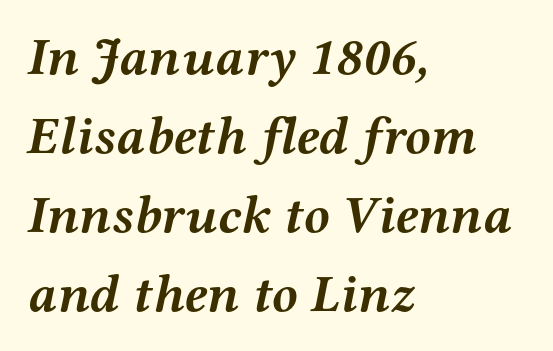
Anything drawn beneath the words? Only blank space. Spacing verdict: proportional, widths tailored to each character. The letters sit at their default tracking, neither squeezed nor spread. Is the block centered? No — it sits flush against the left margin. Classification — serif.
